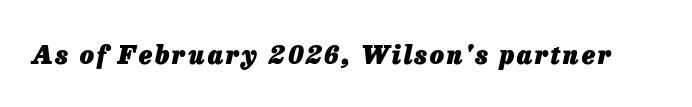
The image shows 25 px bold type, italic (leaning right); set not underlined.
